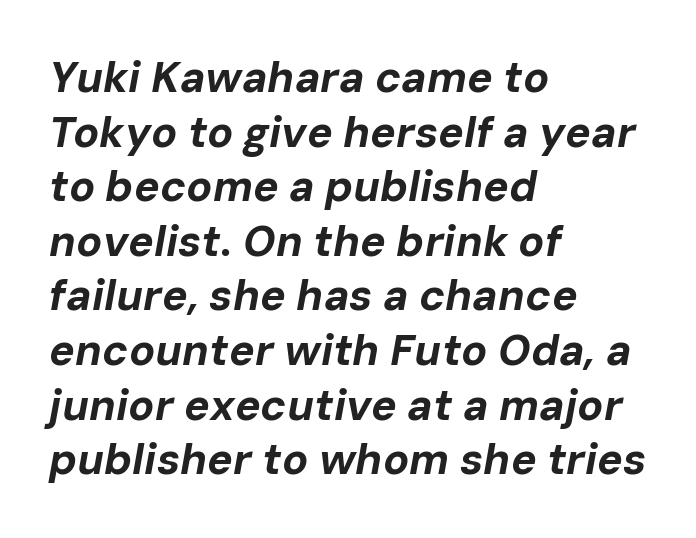
The image shows 43 px bold type, italic (leaning right); set left-aligned, normal line spacing (1.27x), normal letter spacing, not underlined; low stroke contrast and a medium x-height.
